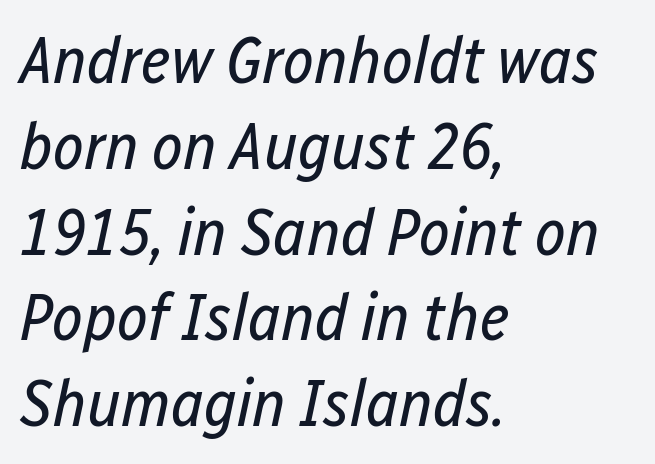
The face used here has a pronounced slope to its letters. The passage shown is typed in a proportional face where columns would drift. Every row of glyphs begins at an identical x-position on the left. The passage shown is not underscored anywhere.
